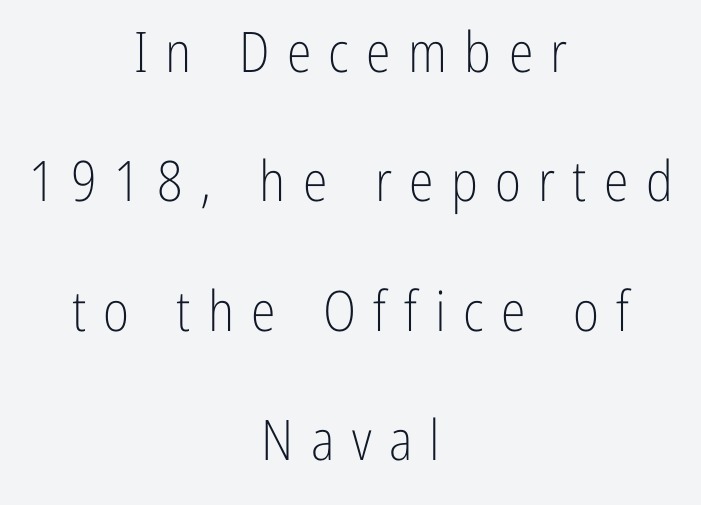
Q: Is the text bold? A: No.
Q: Is the text italic (slanted)? A: No, it is upright.
Q: Is the typeface a serif or a sans-serif typeface? A: Sans-serif.
Q: Is the text underlined? A: No.
Q: How is the paragraph aligned? A: Centered.
Q: Is the spacing between letters normal or unusually wide? A: Unusually wide.
Q: Is the spacing between lines tight, normal or loose? A: Loose.
Q: Width (condensed, normal, or wide)? A: Condensed.
Q: Stroke contrast? A: Low.
Q: x-height? A: Medium.
Q: Monospaced? A: No.
